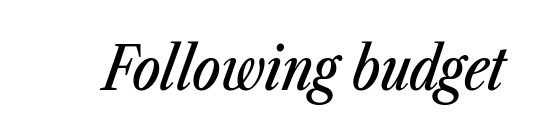
The image shows 60 px condensed type, italic (leaning right); set normal letter spacing, not underlined; low stroke contrast and a medium x-height.
